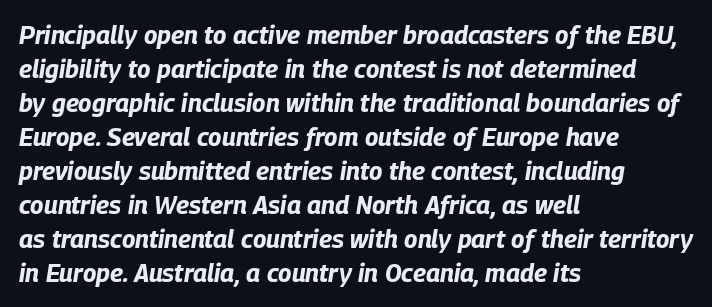
Q: Is the text bold? A: Yes.
Q: Is the text italic (slanted)? A: Yes, it leans right by about 9 degrees.
Q: Is the text underlined? A: No.
Q: How is the paragraph aligned? A: Left-aligned.
Q: Is the spacing between letters normal or unusually wide? A: Normal.
Q: Is the spacing between lines tight, normal or loose? A: Normal.
